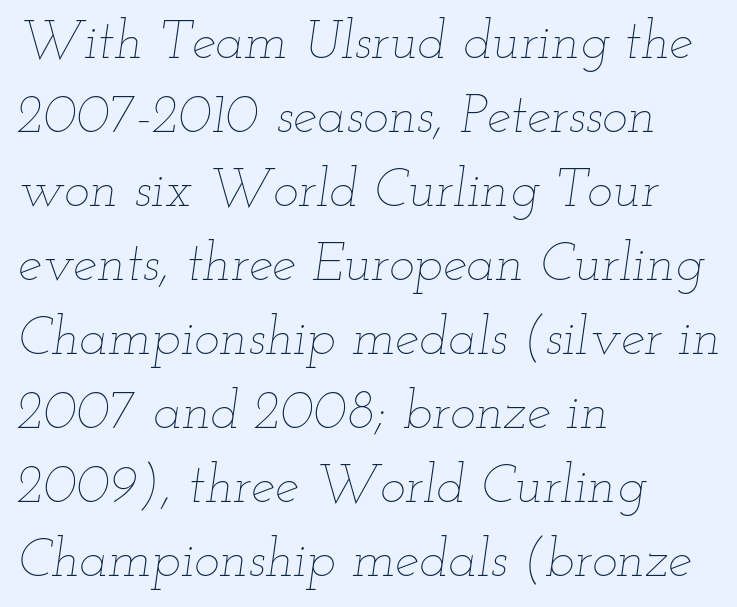
The face used here is rendered with its standard letterfit. Does the copy run flush right? No — it runs flush left. Regarding leading, the lines here are spaced in the standard way. Is this a heavy cut? Hardly; it is regular or lighter.
